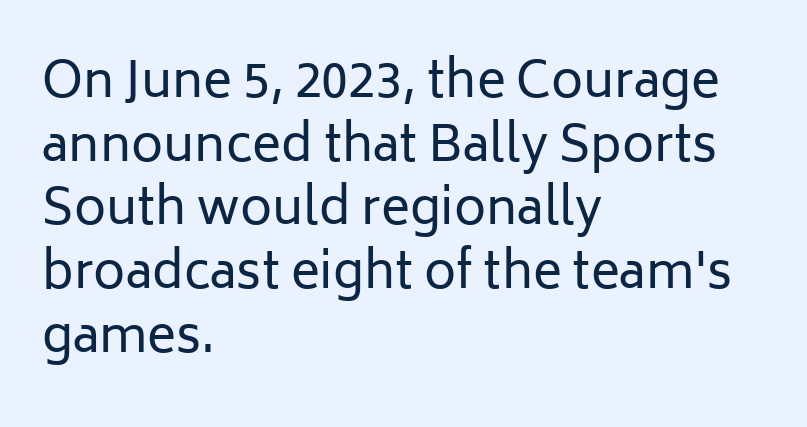
No feet cap the strokes, marking this as sans-serif type. In terms of leading, this rendering sits right in the middle. Glyph-to-glyph distance matches everyday printed text. The text block is weighted toward the left margin, trailing off unevenly rightward.
